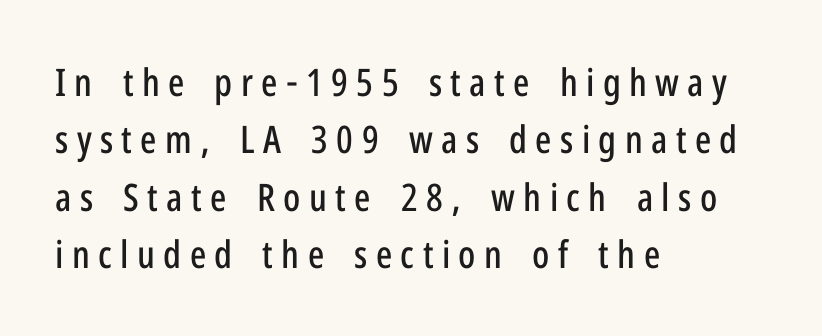
Tracking here is generous; glyphs stand well apart from one another. Do the characters align in a grid? No, the font is proportional. The typesetter chose a ragged-right arrangement here. Unmarked baselines from the first word to the last. Quick note: not italic, upright. Leading: standard.
